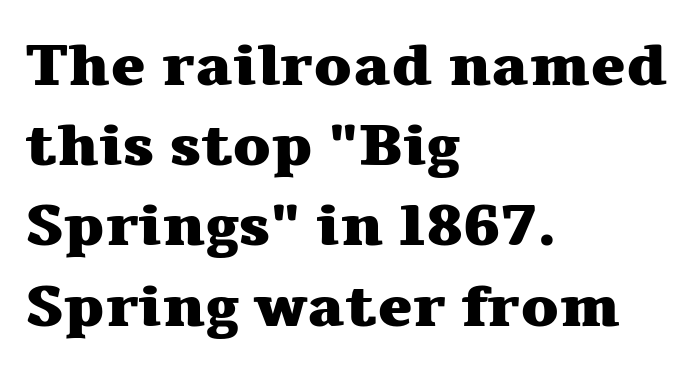
{"serif": "yes", "italic": "no", "bold": "yes", "weight": "heavy", "width": "wide", "stroke_contrast": "medium", "x_height": "medium", "monospaced": "no", "underline": "no", "align": "left", "line_spacing": "normal", "line_spacing_ratio": 1.36, "letter_spacing": "normal", "letter_spacing_em": 0.0, "glyph_px": 59}
